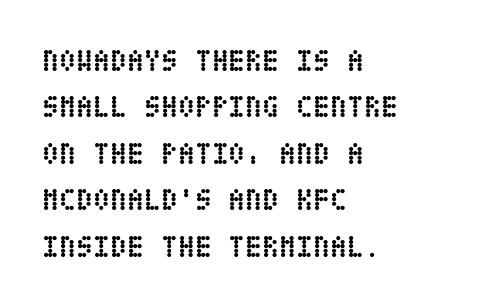
Q: Is the text bold? A: Yes.
Q: Is the text italic (slanted)? A: No, it is upright.
Q: Is the text underlined? A: No.
Q: How is the paragraph aligned? A: Left-aligned.
Q: Is the spacing between letters normal or unusually wide? A: Normal.
Q: Is the spacing between lines tight, normal or loose? A: Normal.
Q: Width (condensed, normal, or wide)? A: Condensed.
Q: Stroke contrast? A: Low.
Q: x-height? A: Large.
